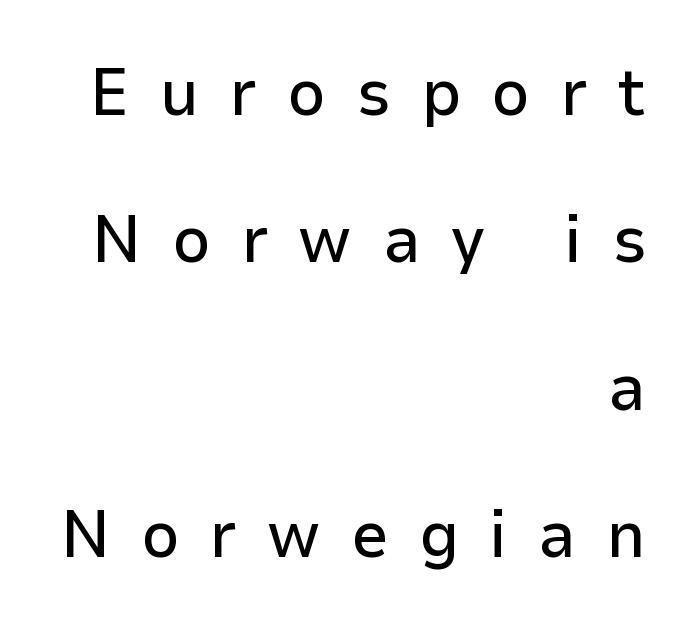
Posture: vertical. Check the space under the baseline: it is left empty. The rendering uses a large line-height, opening up the rows. The lines are quadded right. Character widths vary here, with narrow letters taking less room than wide ones. Type style note: lacks serifs.
